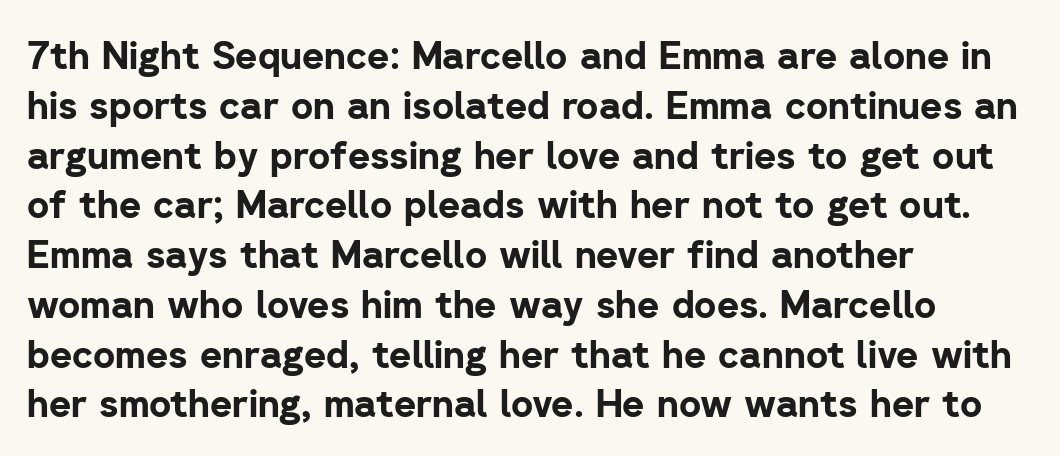
The designer left line spacing at the default. Compared with typical body copy, the letter spacing here is the same. Notice how the passage keeps a crisp vertical edge on the left only. Typesetter's note: full bold, strokes at maximum text heaviness. These lines are rendered in a variable-pitch font. The font's upright variant was chosen for this text.
